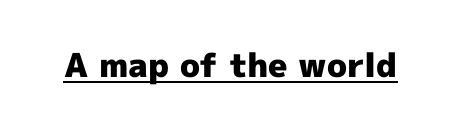
Q: Is the text bold? A: Yes.
Q: Is the text italic (slanted)? A: No, it is upright.
Q: Is the typeface a serif or a sans-serif typeface? A: Sans-serif.
Q: Is the text underlined? A: Yes.
Q: Is the spacing between letters normal or unusually wide? A: Normal.
Q: Width (condensed, normal, or wide)? A: Normal.
Q: x-height? A: Medium.
Q: Monospaced? A: No.
